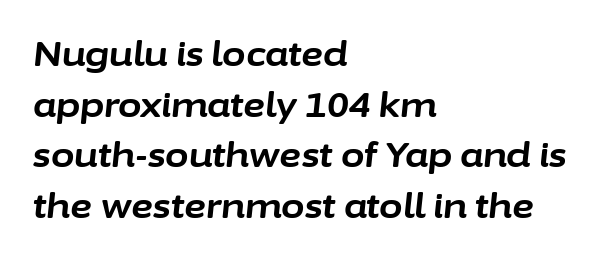
Posture: slanted. Short note: letters normally spaced. Check under the words: just untouched page. Varying glyph widths throughout — classic text-font behaviour.
